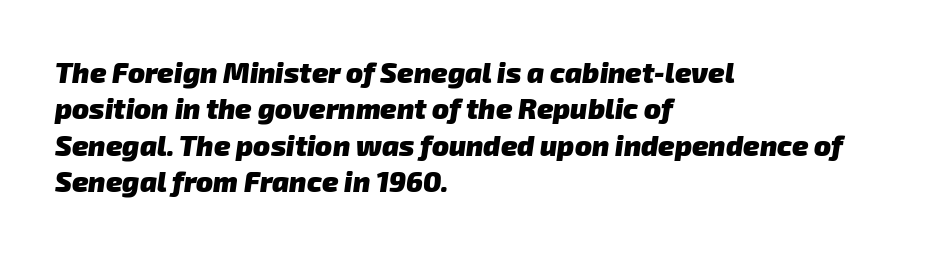
{"serif": "no", "bold": "yes", "weight": "heavy", "width": "normal", "stroke_contrast": "low", "x_height": "medium", "monospaced": "no", "underline": "no", "align": "left", "line_spacing": "normal", "line_spacing_ratio": 1.3, "letter_spacing": "normal", "letter_spacing_em": 0.0, "glyph_px": 28}
